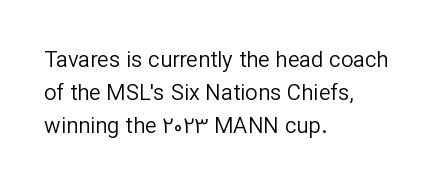
Tall strokes in this sample are plumb rather than angled. Weight: regular or lighter. Tracking value appears to be zero — textbook default spacing. The passage shown stacks its lines at a standard gap. The lines in this sample share a left origin and differ only in where they stop. Anything drawn beneath the words? Only blank space.
